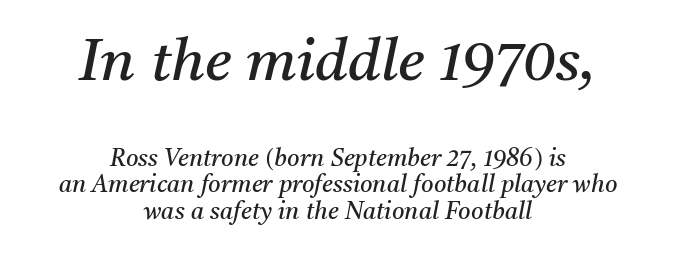
{"serif": "yes", "italic": "yes", "lean": "right", "slant_degrees": 11, "bold": "no", "weight": "regular", "width": "normal", "stroke_contrast": "medium", "x_height": "medium", "monospaced": "no", "underline": "no", "align": "center", "line_spacing": "tight", "line_spacing_ratio": 1.1, "letter_spacing": "normal", "letter_spacing_em": 0.0, "larger_block": "first", "size_ratio": 2.46, "glyph_px": 59}
